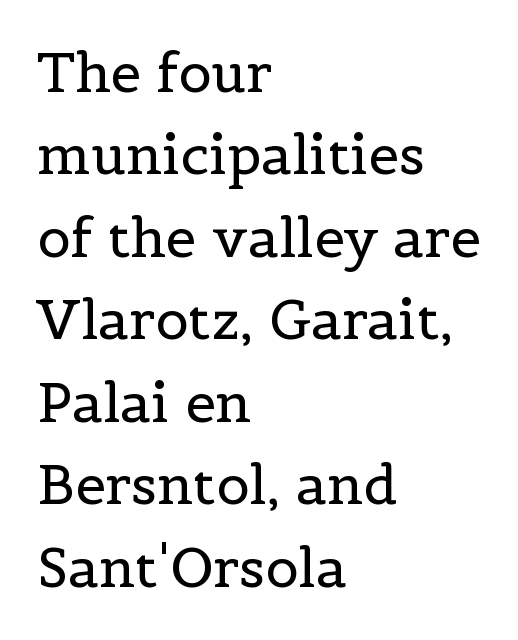
You could not count columns in this text — the font is proportionally spaced. Descenders hang freely into open space. The characters display serif detailing at their extremities. Letters have the restrained weight of plain body copy at most.
